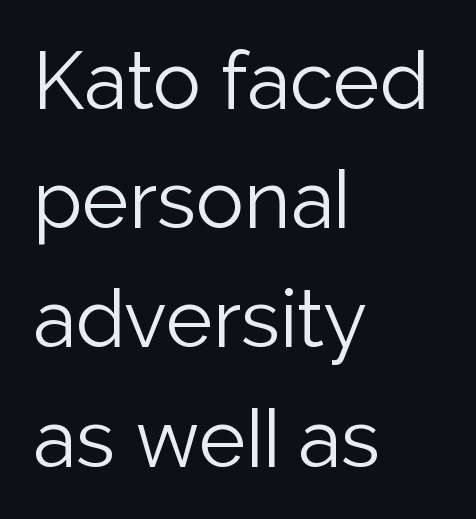
Q: Is the text bold? A: No.
Q: Is the text italic (slanted)? A: No, it is upright.
Q: Is the typeface a serif or a sans-serif typeface? A: Sans-serif.
Q: Is the text underlined? A: No.
Q: How is the paragraph aligned? A: Left-aligned.
Q: Is the spacing between letters normal or unusually wide? A: Normal.
Q: Is the spacing between lines tight, normal or loose? A: Normal.
Q: Width (condensed, normal, or wide)? A: Normal.
Q: Stroke contrast? A: Low.
Q: x-height? A: Medium.
Q: Monospaced? A: No.
